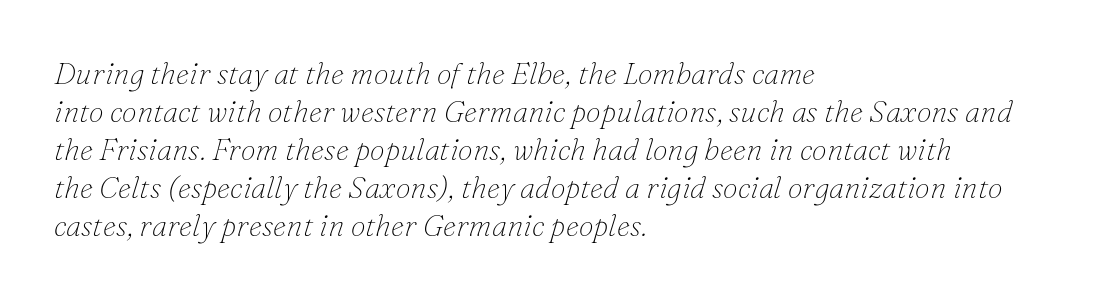
{"serif": "yes", "italic": "yes", "lean": "right", "slant_degrees": 16, "bold": "no", "weight": "thin", "width": "normal", "stroke_contrast": "low", "x_height": "small", "monospaced": "no", "underline": "no", "align": "left", "line_spacing": "normal", "line_spacing_ratio": 1.27, "letter_spacing": "normal", "letter_spacing_em": 0.0, "glyph_px": 30}
